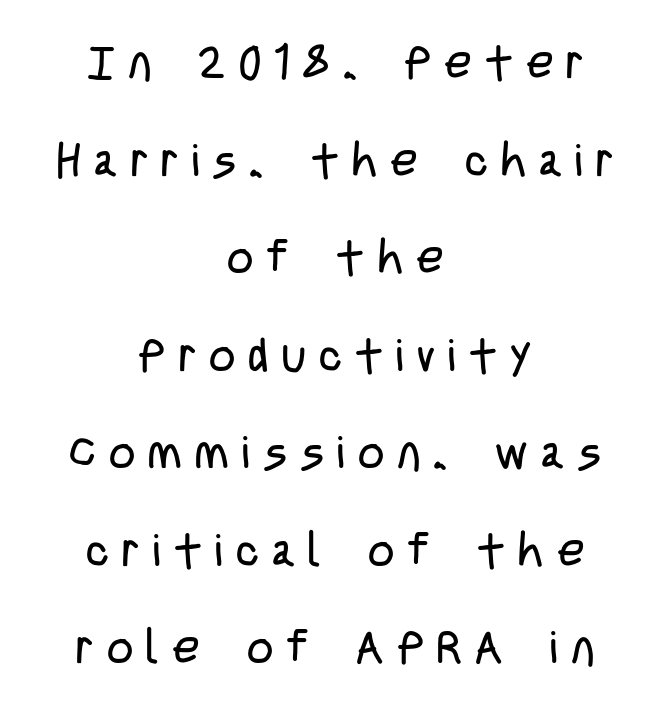
{"serif": "no", "italic": "no", "bold": "no", "weight": "regular", "width": "condensed", "stroke_contrast": "low", "x_height": "large", "monospaced": "no", "underline": "no", "align": "center", "line_spacing": "loose", "line_spacing_ratio": 2.12, "letter_spacing": "wide", "letter_spacing_em": 0.29, "glyph_px": 46}
